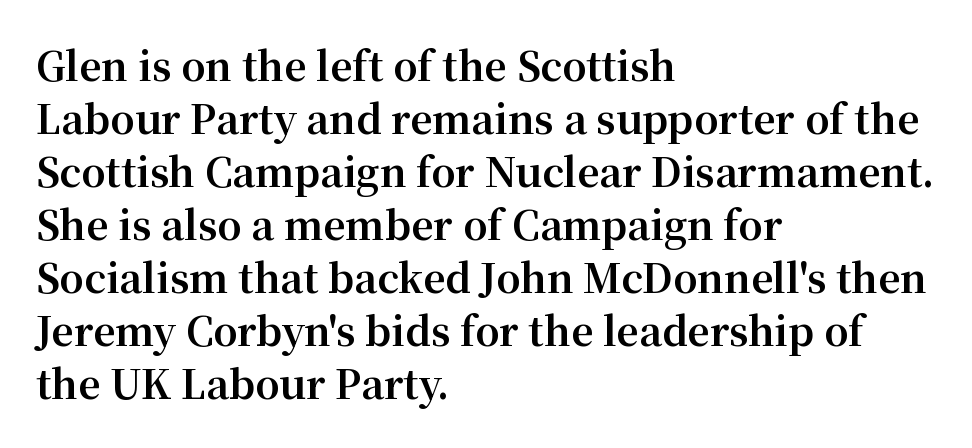
The image shows 39 px bold serif type, upright; set left-aligned, normal line spacing (1.36x), normal letter spacing, not underlined; medium stroke contrast and a medium x-height.
